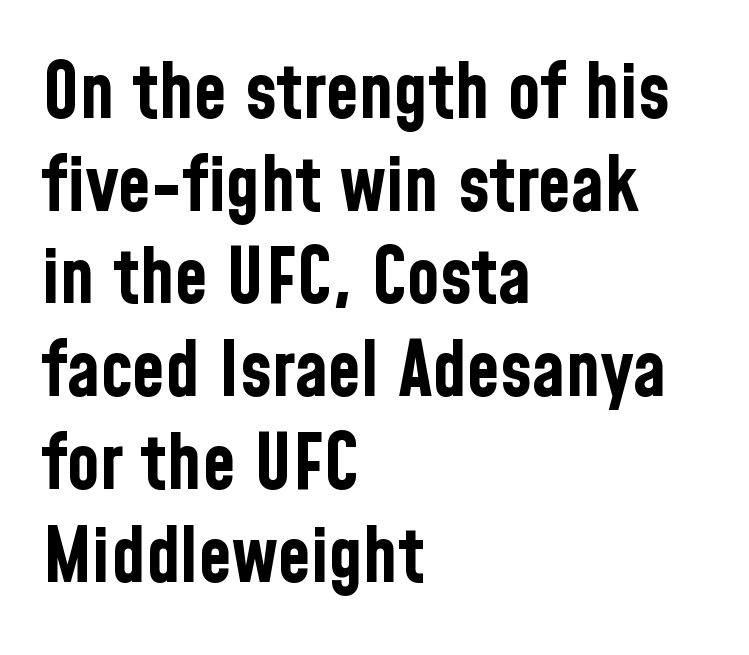
Left-aligned paragraph, ragged on the right. This rendering employs a face without finishing strokes, i.e., a sans-serif. Plenty of ink on the page — the face is bold. Decoration check: the copy has no underline.
